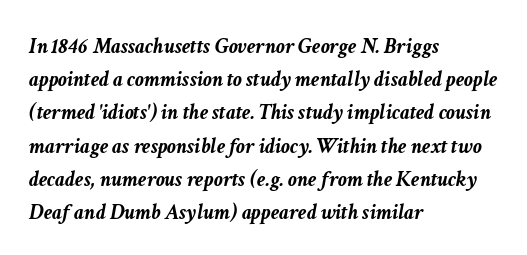
The image shows 22 px bold type, italic (leaning right); set left-aligned, normal line spacing (1.51x), normal letter spacing, not underlined.
